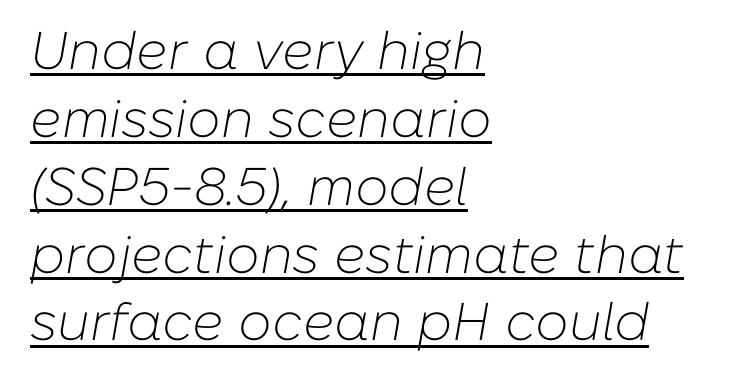
Spacing verdict: proportional, widths tailored to each character. Horizontal alignment here is leftward, the default for most running prose. The specimen includes a rule beneath the text block's lines. Notice how descenders clear the ascenders below comfortably — that's standard leading. Characters follow at the spacing the type designer built in.
